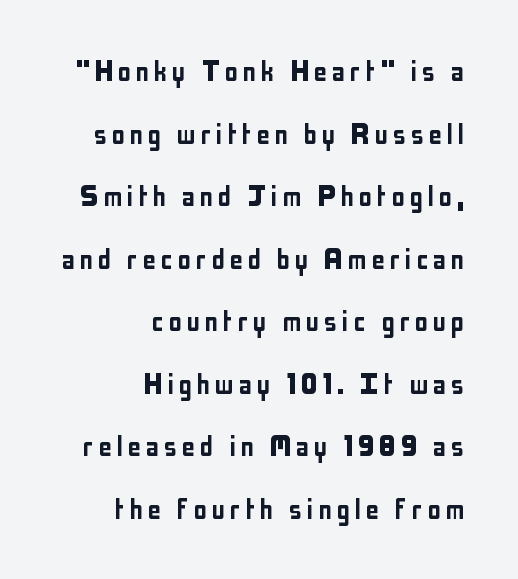
Q: Is the text italic (slanted)? A: No, it is upright.
Q: Is the typeface a serif or a sans-serif typeface? A: Sans-serif.
Q: Is the text underlined? A: No.
Q: How is the paragraph aligned? A: Right-aligned.
Q: Width (condensed, normal, or wide)? A: Condensed.
Q: Stroke contrast? A: Low.
Q: x-height? A: Medium.
Q: Monospaced? A: No.
